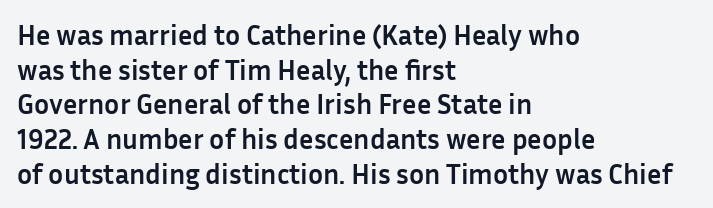
Q: Is the text bold? A: Yes.
Q: Is the text italic (slanted)? A: No, it is upright.
Q: Is the typeface a serif or a sans-serif typeface? A: Sans-serif.
Q: Is the text underlined? A: No.
Q: How is the paragraph aligned? A: Left-aligned.
Q: Is the spacing between letters normal or unusually wide? A: Normal.
Q: Width (condensed, normal, or wide)? A: Normal.
Q: Stroke contrast? A: Low.
Q: x-height? A: Medium.
Q: Monospaced? A: No.
